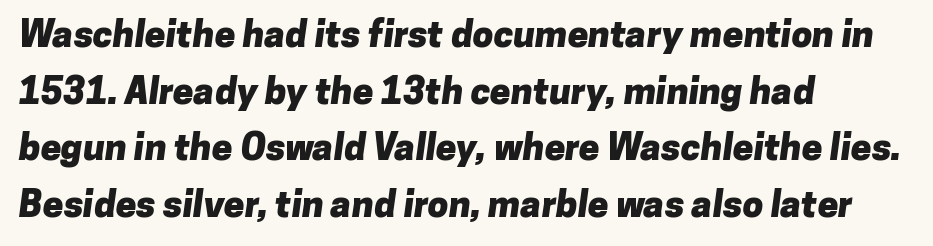
Every row of glyphs begins at an identical x-position on the left. The words here are not underlined. The typesetting leans heavy: a genuine bold. These lines are composed in type without serifs. Character widths vary here, with narrow letters taking less room than wide ones. There is no visible air inserted between adjacent glyphs.
